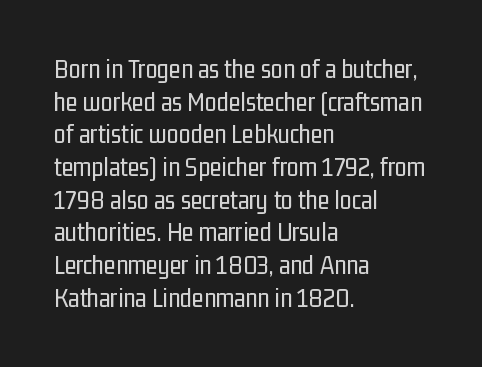
The image shows 27 px text type, upright; set left-aligned, line spacing 1.21x, normal letter spacing, not underlined.
